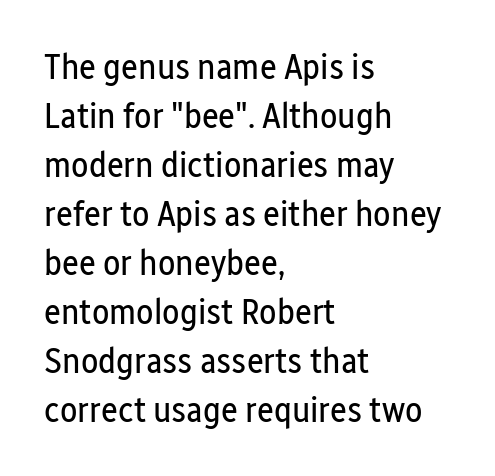
Q: Is the text bold? A: No.
Q: Is the text italic (slanted)? A: No, it is upright.
Q: Is the typeface a serif or a sans-serif typeface? A: Sans-serif.
Q: Is the text underlined? A: No.
Q: How is the paragraph aligned? A: Left-aligned.
Q: Is the spacing between letters normal or unusually wide? A: Normal.
Q: Is the spacing between lines tight, normal or loose? A: Normal.
Q: Width (condensed, normal, or wide)? A: Condensed.
Q: Stroke contrast? A: Low.
Q: x-height? A: Medium.
Q: Monospaced? A: No.
